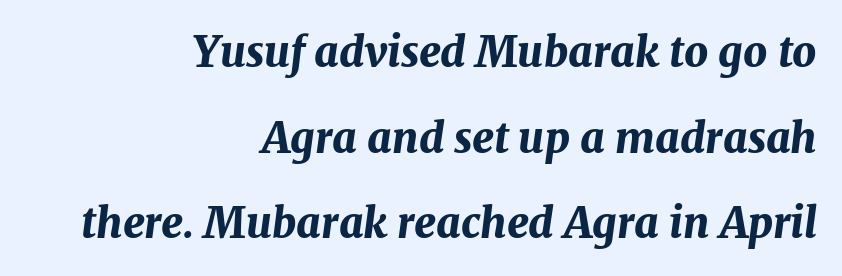
The face used here is proportionally spaced, like ordinary book or web type. There is no visible air inserted between adjacent glyphs. In CSS terms this would be text-align: right. Summary of weight: heavy, a full bold. Type without underlining. Italic: yes, the glyphs are oblique.
